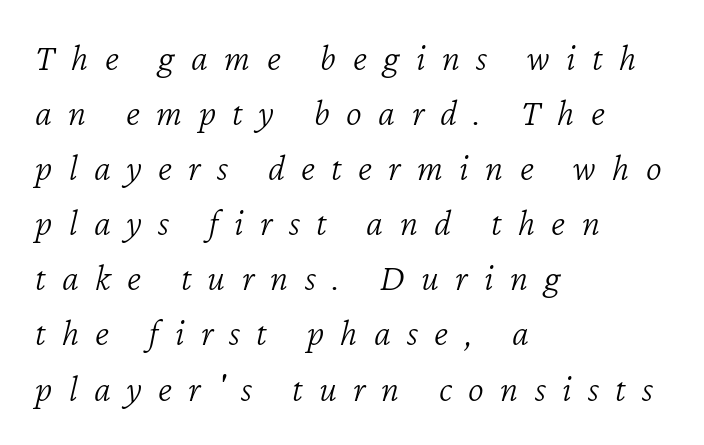
Q: Is the text bold? A: No.
Q: Is the text italic (slanted)? A: Yes, it leans right by about 12 degrees.
Q: Is the text underlined? A: No.
Q: How is the paragraph aligned? A: Left-aligned.
Q: Is the spacing between letters normal or unusually wide? A: Unusually wide.
Q: Is the spacing between lines tight, normal or loose? A: Normal.
Q: Width (condensed, normal, or wide)? A: Normal.
Q: Stroke contrast? A: Low.
Q: x-height? A: Medium.
Q: Monospaced? A: No.
